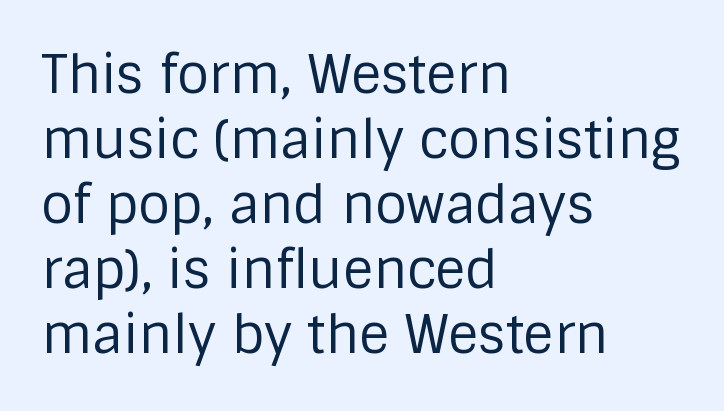
The image shows 52 px regular-weight sans-serif type, upright; set left-aligned, normal line spacing (1.25x), normal letter spacing, not underlined; low stroke contrast and a large x-height.
